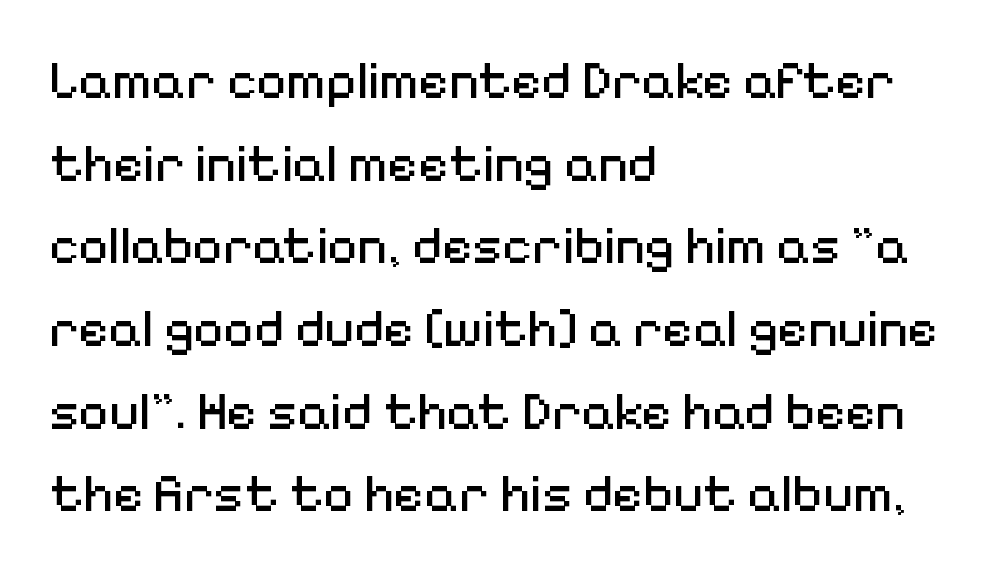
Q: Is the text bold? A: No.
Q: Is the text italic (slanted)? A: No, it is upright.
Q: Is the typeface a serif or a sans-serif typeface? A: Sans-serif.
Q: Is the text underlined? A: No.
Q: How is the paragraph aligned? A: Left-aligned.
Q: Is the spacing between letters normal or unusually wide? A: Normal.
Q: Is the spacing between lines tight, normal or loose? A: Normal.
Q: Width (condensed, normal, or wide)? A: Normal.
Q: Stroke contrast? A: Medium.
Q: x-height? A: Medium.
Q: Monospaced? A: No.
